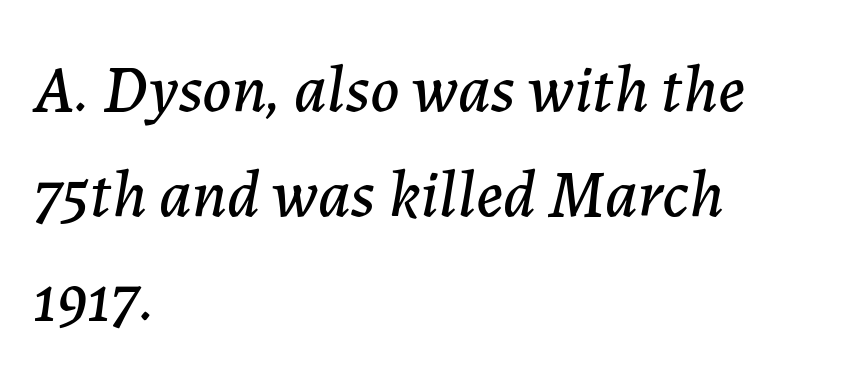
The paragraph has a hard left edge and a soft right edge. Plain, unruled lines of type. It's the slanting kind of type. The leading is moderate, giving the passage an even texture.
